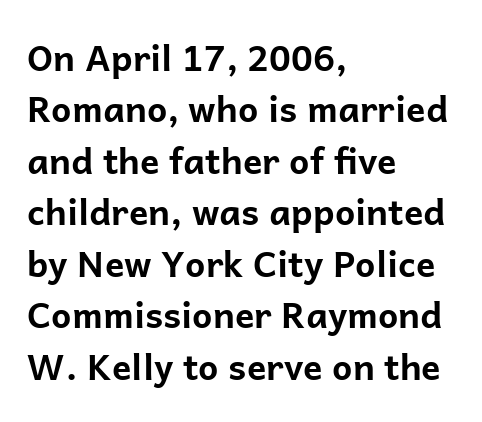
The image shows 36 px bold sans-serif type, upright; set left-aligned, normal line spacing (1.43x), normal letter spacing, not underlined; low stroke contrast and a medium x-height.
